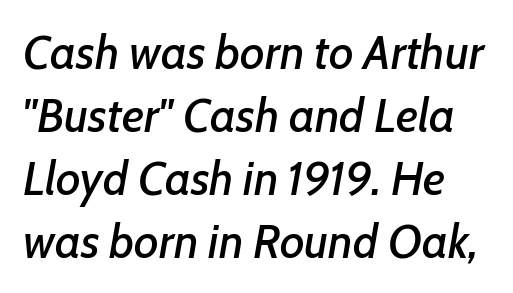
The image shows 47 px text type, italic (leaning right); set normal line spacing (1.34x), normal letter spacing, not underlined; low stroke contrast and a medium x-height.
